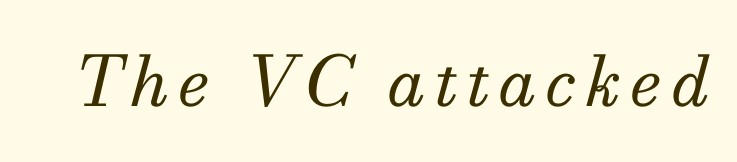
The image shows 69 px regular-weight serif type, italic (leaning right); set not underlined; medium stroke contrast and a small x-height.
